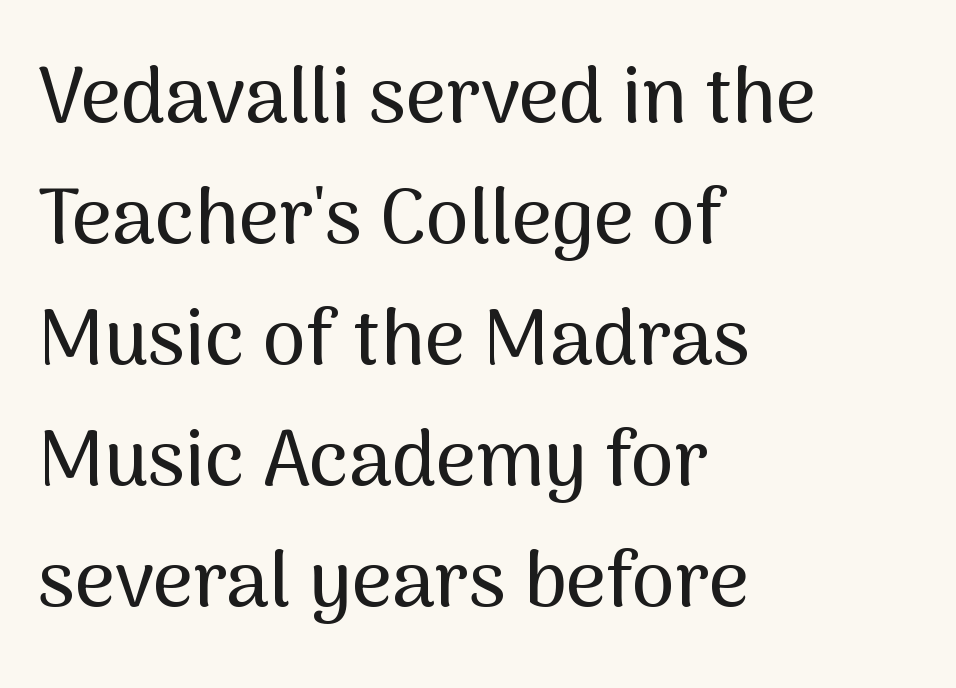
Q: Is the text italic (slanted)? A: No, it is upright.
Q: Is the typeface a serif or a sans-serif typeface? A: Sans-serif.
Q: Is the text underlined? A: No.
Q: How is the paragraph aligned? A: Left-aligned.
Q: Is the spacing between letters normal or unusually wide? A: Normal.
Q: Is the spacing between lines tight, normal or loose? A: Normal.
Q: Width (condensed, normal, or wide)? A: Normal.
Q: Stroke contrast? A: Medium.
Q: x-height? A: Medium.
Q: Monospaced? A: No.
